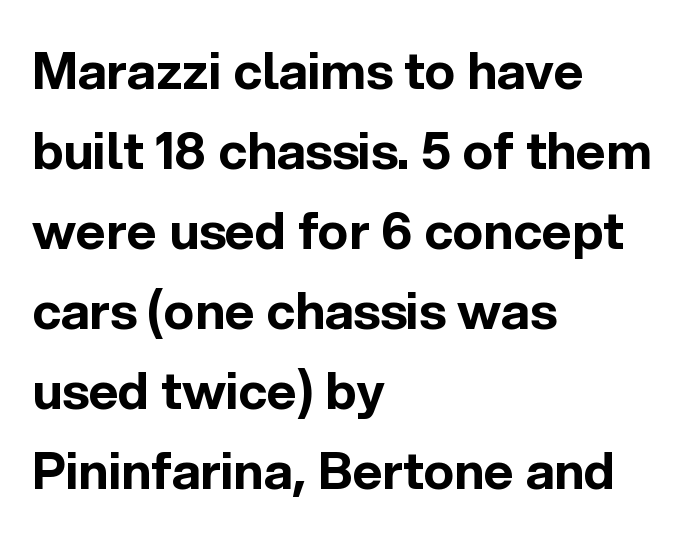
Q: Is the text bold? A: Yes.
Q: Is the text italic (slanted)? A: No, it is upright.
Q: Is the typeface a serif or a sans-serif typeface? A: Sans-serif.
Q: Is the text underlined? A: No.
Q: How is the paragraph aligned? A: Left-aligned.
Q: Is the spacing between letters normal or unusually wide? A: Normal.
Q: Is the spacing between lines tight, normal or loose? A: Normal.
Q: Width (condensed, normal, or wide)? A: Normal.
Q: x-height? A: Medium.
Q: Monospaced? A: No.
